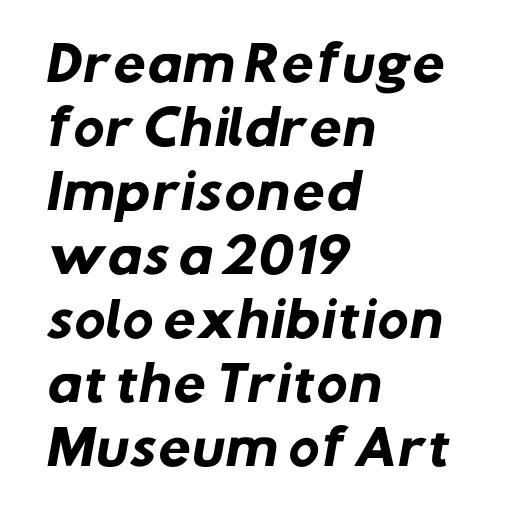
{"serif": "no", "bold": "yes", "weight": "heavy", "width": "normal", "stroke_contrast": "low", "x_height": "medium", "monospaced": "no", "underline": "no", "align": "left", "line_spacing": "normal", "line_spacing_ratio": 1.36, "letter_spacing": "normal", "letter_spacing_em": 0.0, "glyph_px": 47}
